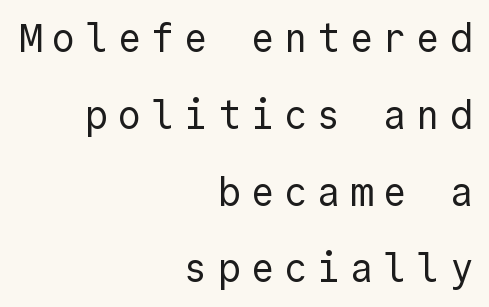
The image shows 39 px regular-weight sans-serif type, upright, monospaced; set right-aligned, loose line spacing (1.97x), unusually wide letter spacing (+0.25 em), not underlined; a medium x-height.
